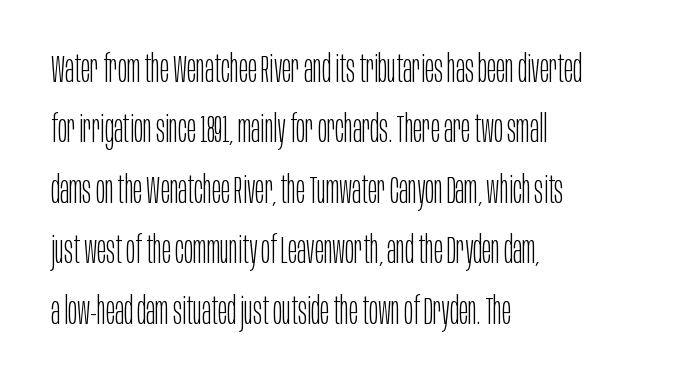
The image shows 38 px light, condensed sans-serif type, upright; set left-aligned, normal line spacing (1.59x), normal letter spacing, not underlined; low stroke contrast and a large x-height.
